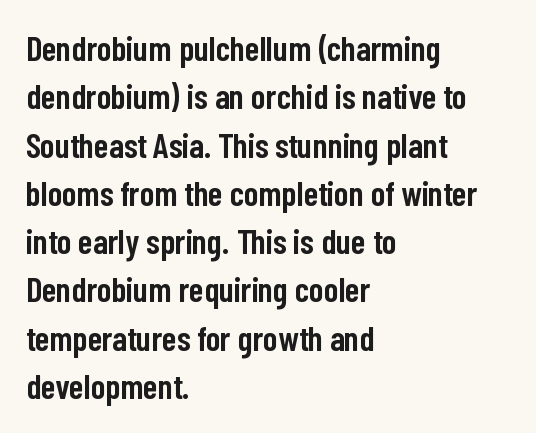
The image shows 35 px semibold, condensed sans-serif type, upright; set left-aligned, normal line spacing (1.38x), normal letter spacing, not underlined; low stroke contrast and a medium x-height.
